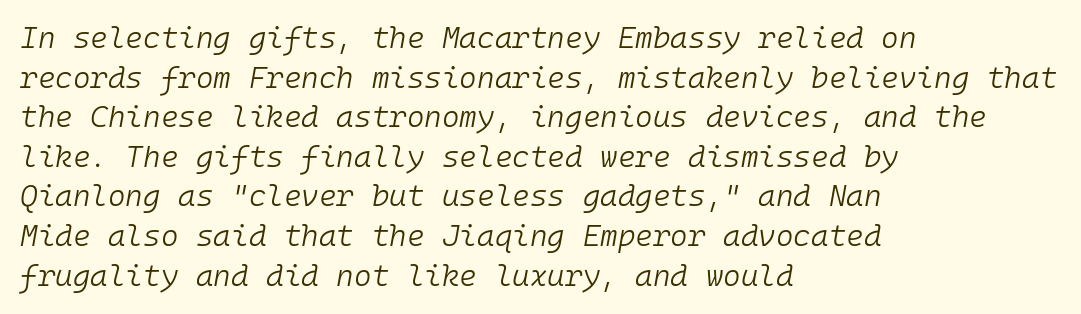
The image shows 30 px light type, italic (leaning right), monospaced; set left-aligned, normal line spacing (1.32x), normal letter spacing, not underlined; low stroke contrast and a medium x-height.
